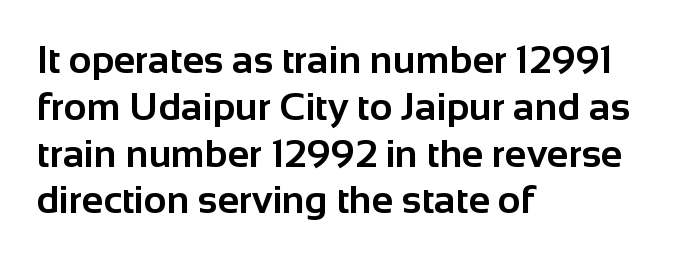
The image shows 39 px bold sans-serif type, upright; set left-aligned, line spacing 1.2x, normal letter spacing, not underlined; low stroke contrast and a medium x-height.
